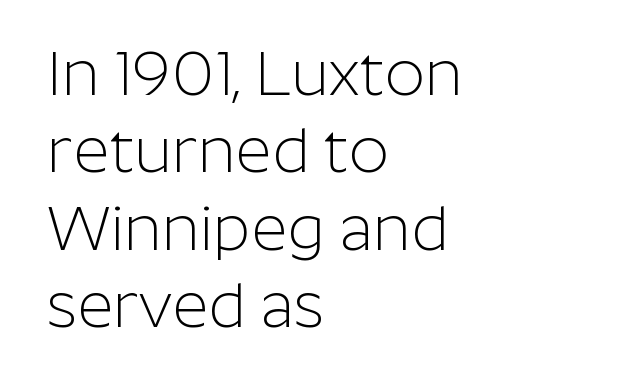
{"serif": "no", "italic": "no", "bold": "no", "weight": "light", "width": "normal", "stroke_contrast": "low", "x_height": "medium", "monospaced": "no", "underline": "no", "align": "left", "line_spacing_ratio": 1.23, "letter_spacing": "normal", "letter_spacing_em": 0.0, "glyph_px": 63}
